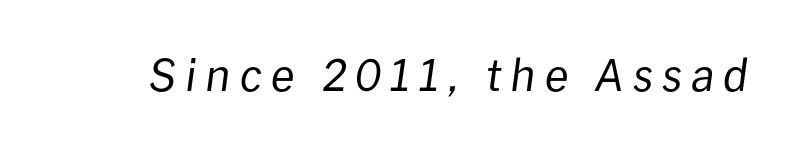
Q: Is the text bold? A: No.
Q: Is the text italic (slanted)? A: Yes, it leans right by about 8 degrees.
Q: Is the text underlined? A: No.
Q: Is the spacing between letters normal or unusually wide? A: Unusually wide.
Q: Width (condensed, normal, or wide)? A: Normal.
Q: Stroke contrast? A: Low.
Q: x-height? A: Medium.
Q: Monospaced? A: No.
